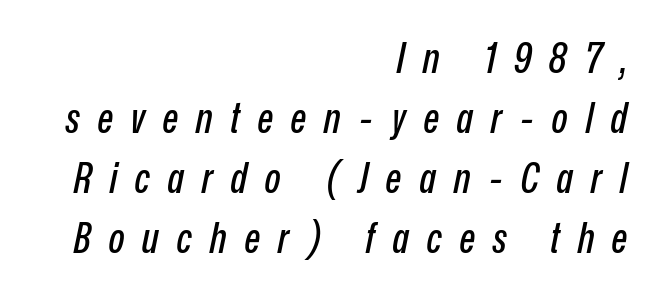
The image shows 42 px condensed type, italic (leaning right); set right-aligned, normal line spacing (1.43x), unusually wide letter spacing (+0.42 em), not underlined; low stroke contrast and a medium x-height.
